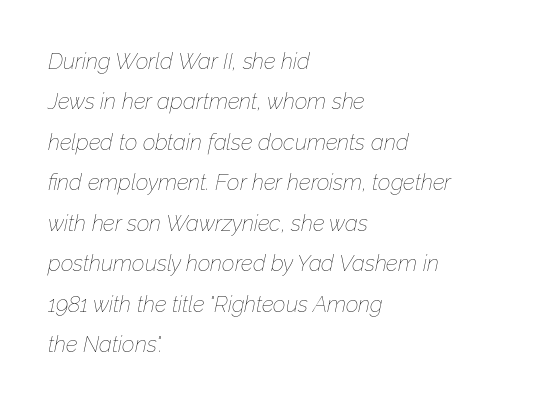
Q: Is the text bold? A: No.
Q: Is the text italic (slanted)? A: Yes, it leans right by about 12 degrees.
Q: Is the text underlined? A: No.
Q: How is the paragraph aligned? A: Left-aligned.
Q: Is the spacing between letters normal or unusually wide? A: Normal.
